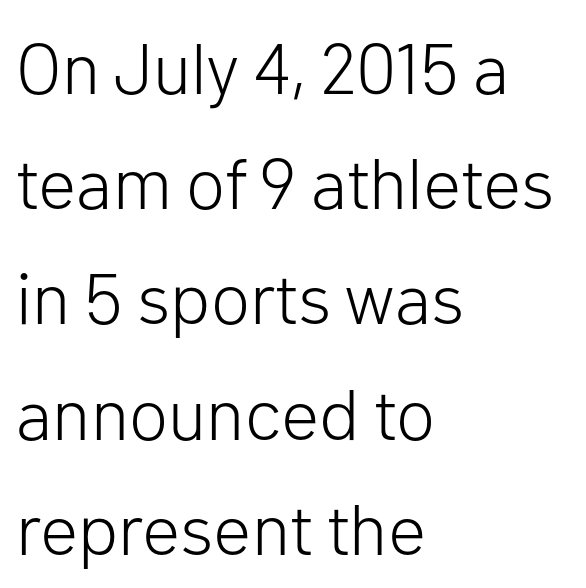
Q: Is the text bold? A: No.
Q: Is the text italic (slanted)? A: No, it is upright.
Q: Is the typeface a serif or a sans-serif typeface? A: Sans-serif.
Q: Is the text underlined? A: No.
Q: How is the paragraph aligned? A: Left-aligned.
Q: Is the spacing between letters normal or unusually wide? A: Normal.
Q: Is the spacing between lines tight, normal or loose? A: Normal.
Q: Width (condensed, normal, or wide)? A: Normal.
Q: Stroke contrast? A: Low.
Q: x-height? A: Medium.
Q: Monospaced? A: No.
